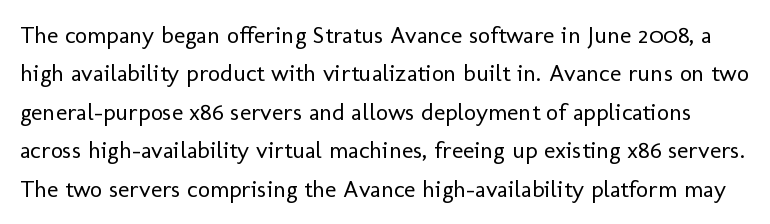
The image shows 24 px text type, upright; set normal line spacing (1.6x), normal letter spacing, not underlined.
